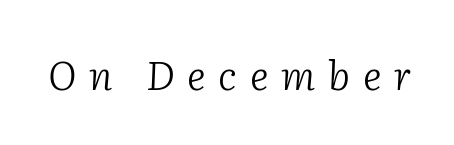
Q: Is the text bold? A: No.
Q: Is the text italic (slanted)? A: Yes, it leans right by about 2 degrees.
Q: Is the typeface a serif or a sans-serif typeface? A: Serif.
Q: Is the text underlined? A: No.
Q: Is the spacing between letters normal or unusually wide? A: Unusually wide.
Q: Width (condensed, normal, or wide)? A: Normal.
Q: Stroke contrast? A: Low.
Q: x-height? A: Medium.
Q: Monospaced? A: No.
